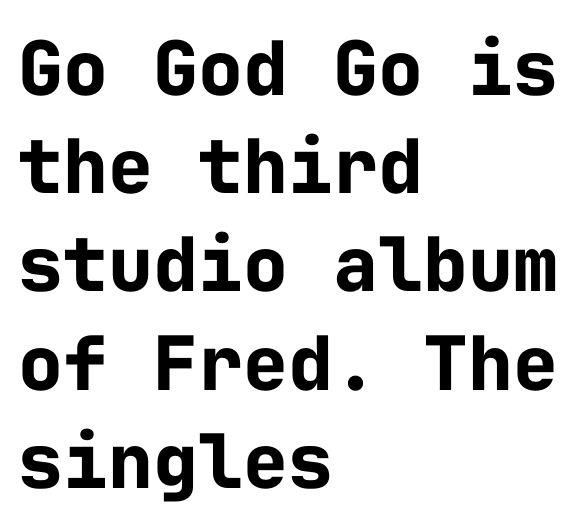
The image shows 75 px bold sans-serif type, upright, monospaced; set left-aligned, normal line spacing (1.31x), normal letter spacing, not underlined; low stroke contrast and a medium x-height.
